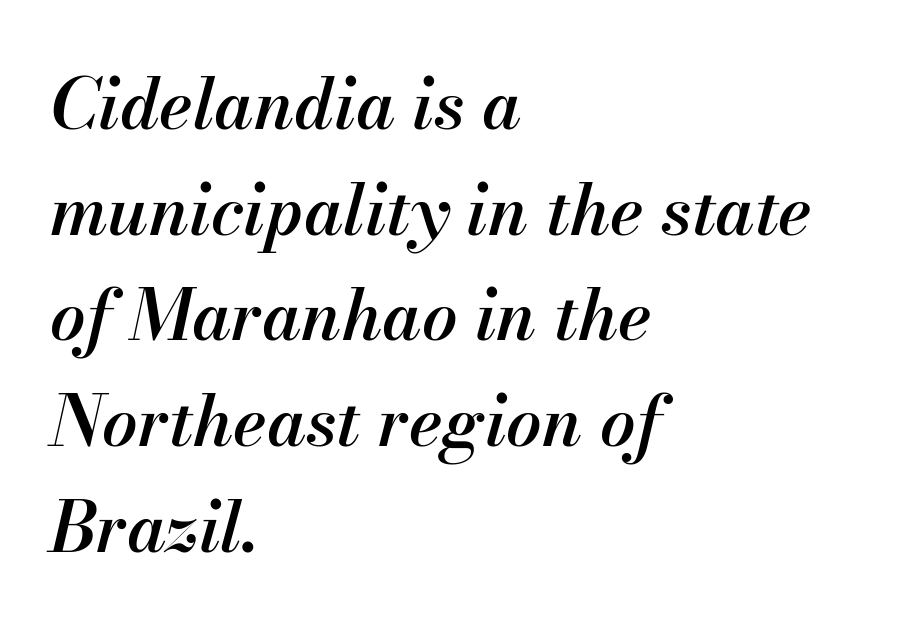
The image shows 70 px semibold type, italic (leaning right); set left-aligned, normal line spacing (1.51x), normal letter spacing, not underlined; medium stroke contrast and a small x-height.
